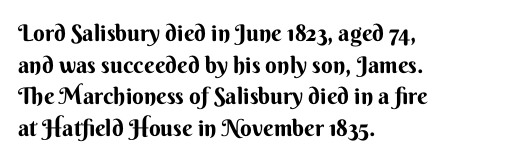
Q: Is the text bold? A: Yes.
Q: Is the text italic (slanted)? A: No, it is upright.
Q: Is the text underlined? A: No.
Q: How is the paragraph aligned? A: Left-aligned.
Q: Is the spacing between letters normal or unusually wide? A: Normal.
Q: Is the spacing between lines tight, normal or loose? A: Normal.
